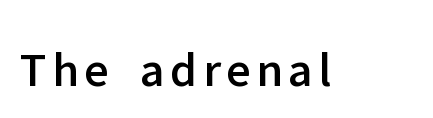
The image shows 50 px sans-serif type, upright; set not underlined; low stroke contrast and a medium x-height.
